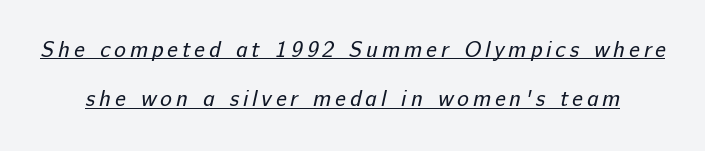
{"bold": "no", "underline": "yes", "line_spacing": "loose", "line_spacing_ratio": 2.25, "glyph_px": 22}
